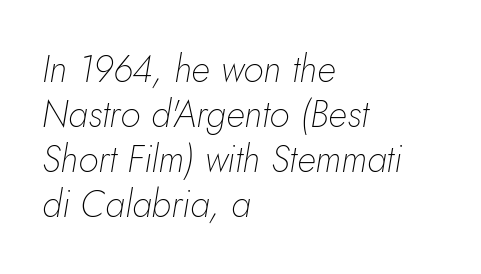
The words here are not underlined. A typesetter would call this proportional, since set widths differ per character. No extra ink here — the face is not bold. If you drew a ruler down the left edge, every line would touch it.
